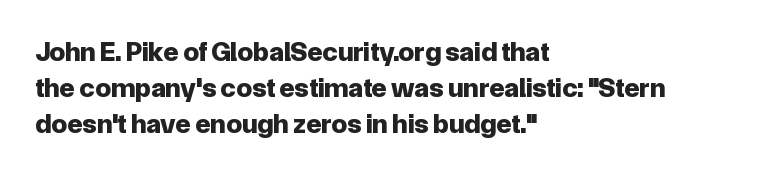
{"serif": "no", "italic": "no", "bold": "yes", "weight": "bold", "width": "normal", "stroke_contrast": "low", "x_height": "medium", "monospaced": "no", "underline": "no", "align": "left", "line_spacing": "normal", "line_spacing_ratio": 1.28, "letter_spacing": "normal", "letter_spacing_em": 0.0, "glyph_px": 28}
